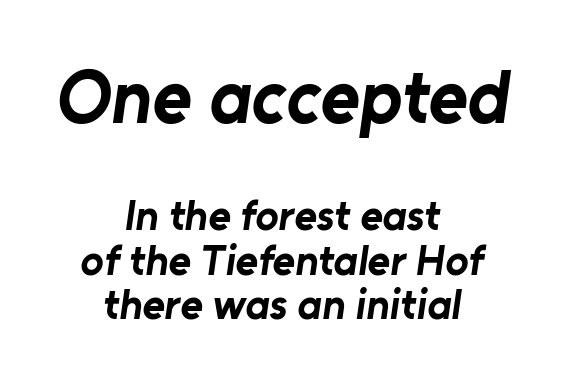
Nothing sits at the stroke ends, so this counts as sans-serif. Large over small — that's the arrangement of the two blocks here. Looks like regular typesetting: each glyph gets only the width it needs. The typesetting leans heavy: a genuine bold.
